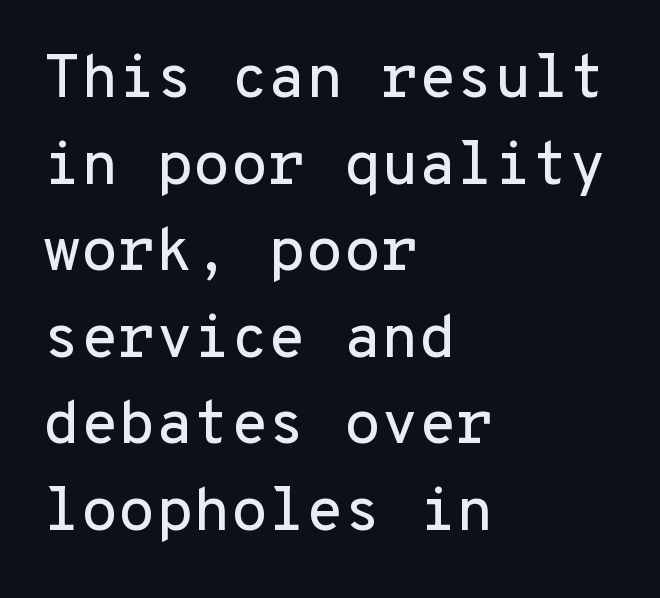
{"serif": "no", "italic": "no", "width": "normal", "stroke_contrast": "low", "x_height": "medium", "monospaced": "yes", "underline": "no", "align": "left", "line_spacing": "normal", "line_spacing_ratio": 1.42, "letter_spacing": "normal", "letter_spacing_em": 0.0, "glyph_px": 61}
